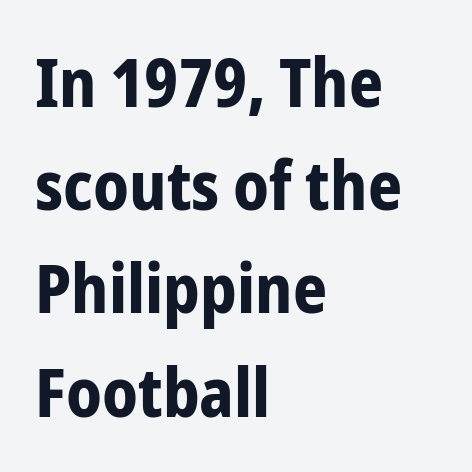
The image shows 67 px bold, condensed sans-serif type, upright; set left-aligned, normal line spacing (1.54x), normal letter spacing, not underlined; low stroke contrast and a medium x-height.
